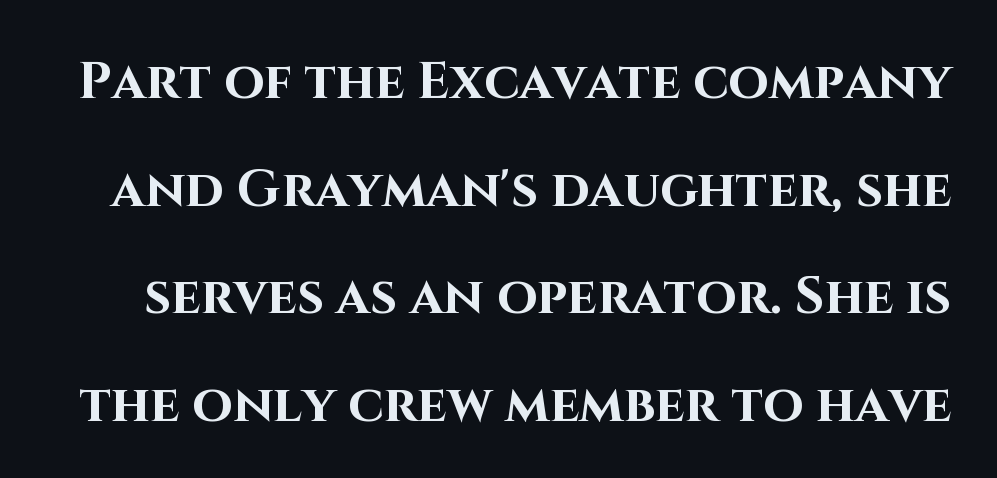
Posture: vertical. Stroke terminals: plain, sans-serif. Bold? Absolutely — the strokes are thick and heavy. The rendering uses natural spacing where letterforms have individual widths.
